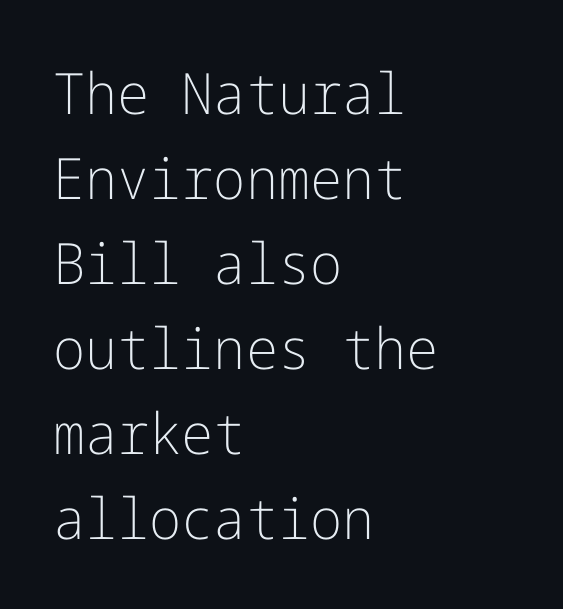
{"serif": "no", "italic": "no", "bold": "no", "weight": "light", "width": "normal", "stroke_contrast": "low", "x_height": "medium", "underline": "no", "align": "left", "line_spacing": "normal", "line_spacing_ratio": 1.49, "letter_spacing": "normal", "letter_spacing_em": 0.0, "glyph_px": 57}
